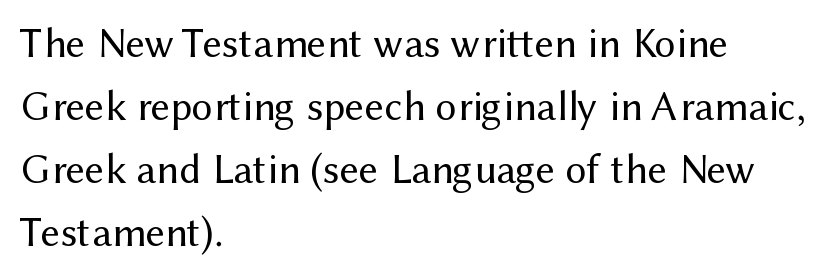
Q: Is the text bold? A: No.
Q: Is the text italic (slanted)? A: No, it is upright.
Q: Is the typeface a serif or a sans-serif typeface? A: Sans-serif.
Q: Is the text underlined? A: No.
Q: How is the paragraph aligned? A: Left-aligned.
Q: Is the spacing between letters normal or unusually wide? A: Normal.
Q: Is the spacing between lines tight, normal or loose? A: Normal.
Q: Width (condensed, normal, or wide)? A: Normal.
Q: Stroke contrast? A: Medium.
Q: x-height? A: Medium.
Q: Monospaced? A: No.
